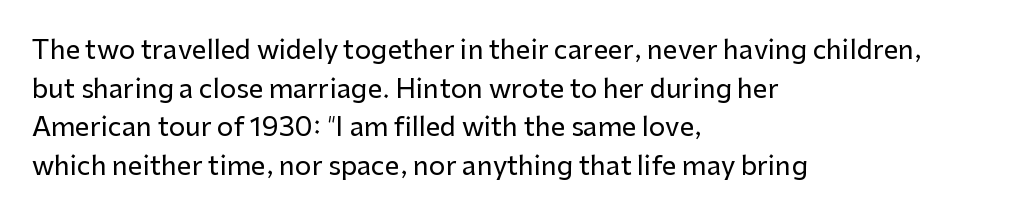
{"italic": "no", "underline": "no", "align": "left", "line_spacing": "normal", "line_spacing_ratio": 1.49, "letter_spacing": "normal", "letter_spacing_em": 0.0, "glyph_px": 26}
